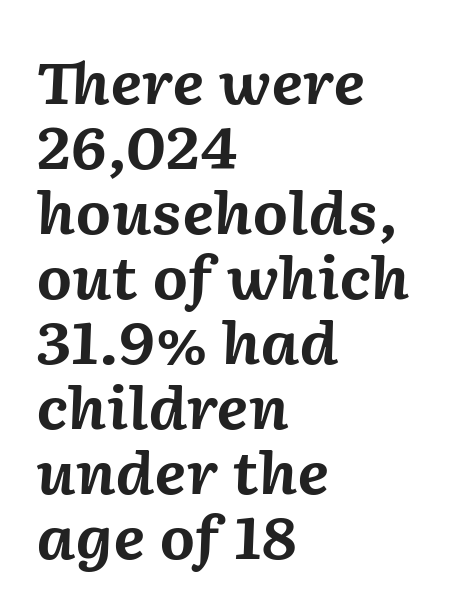
The image shows 57 px bold type, italic (leaning right); set left-aligned, tight line spacing (1.14x), normal letter spacing, not underlined; medium stroke contrast and a medium x-height.
